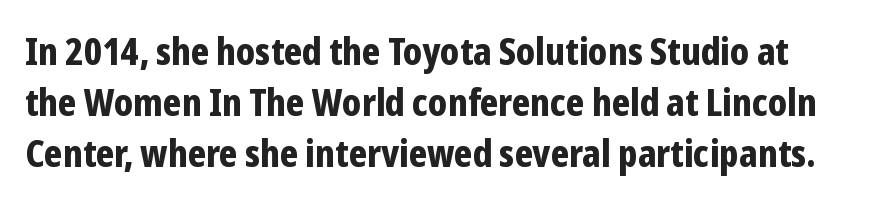
This sample has the flowing, uneven cadence of proportional lettering. Compared with typical body copy, the letter spacing here is the same. One glance says typical: line gaps are just what's usual. Check under the words: just untouched page.
